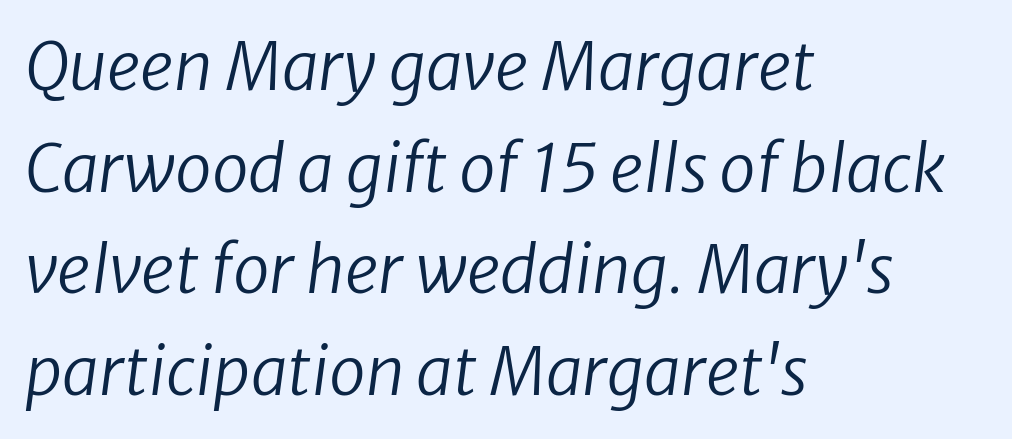
Q: Is the text bold? A: No.
Q: Is the typeface a serif or a sans-serif typeface? A: Sans-serif.
Q: Is the text underlined? A: No.
Q: How is the paragraph aligned? A: Left-aligned.
Q: Is the spacing between letters normal or unusually wide? A: Normal.
Q: Is the spacing between lines tight, normal or loose? A: Normal.
Q: Width (condensed, normal, or wide)? A: Normal.
Q: Stroke contrast? A: Low.
Q: x-height? A: Medium.
Q: Monospaced? A: No.
